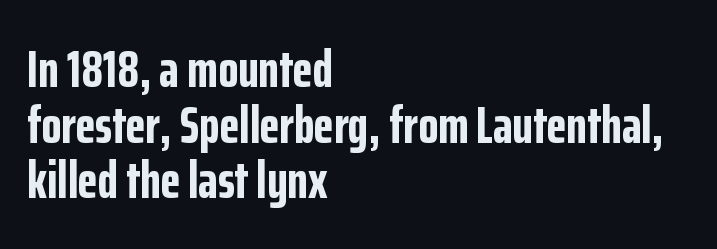
The lines in this sample share a left origin and differ only in where they stop. Is this a sans? Yes — the strokes have no serifs. No extra tracking has been applied to these lines. Posture: upright roman. Each letter keeps its own natural width here, so spacing adapts to shape. The characters look thick and weighty, a clear bold.
